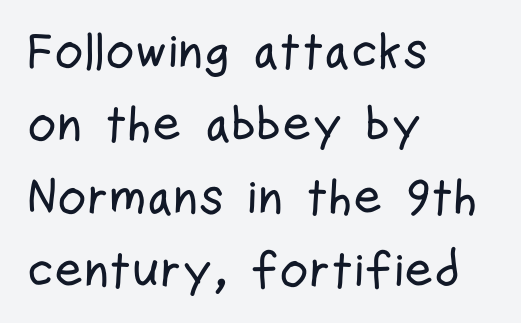
{"serif": "no", "italic": "no", "width": "condensed", "stroke_contrast": "low", "x_height": "medium", "monospaced": "no", "underline": "no", "align": "left", "line_spacing": "normal", "line_spacing_ratio": 1.46, "letter_spacing": "normal", "letter_spacing_em": 0.0, "glyph_px": 50}
